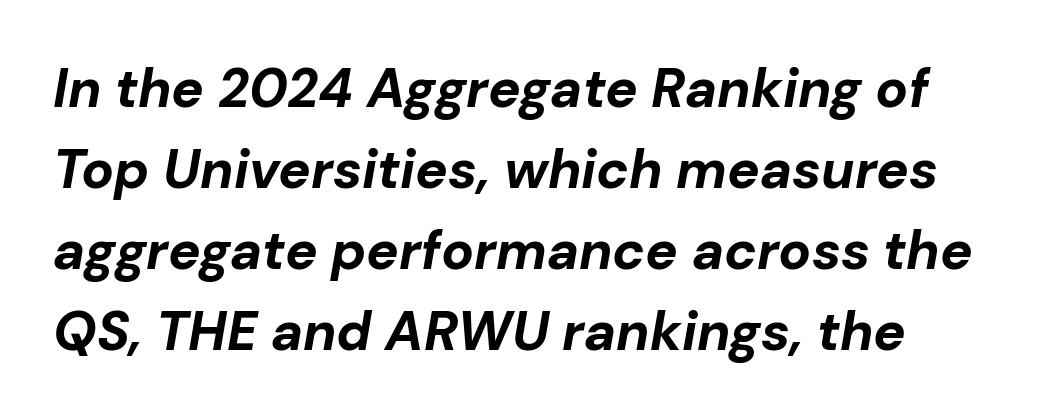
{"italic": "yes", "lean": "right", "slant_degrees": 10, "bold": "yes", "weight": "bold", "width": "normal", "stroke_contrast": "low", "x_height": "medium", "monospaced": "no", "underline": "no", "align": "left", "line_spacing": "normal", "line_spacing_ratio": 1.5, "letter_spacing": "normal", "letter_spacing_em": 0.0, "glyph_px": 54}
